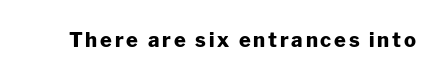
Q: Is the text bold? A: Yes.
Q: Is the text italic (slanted)? A: No, it is upright.
Q: Is the text underlined? A: No.
